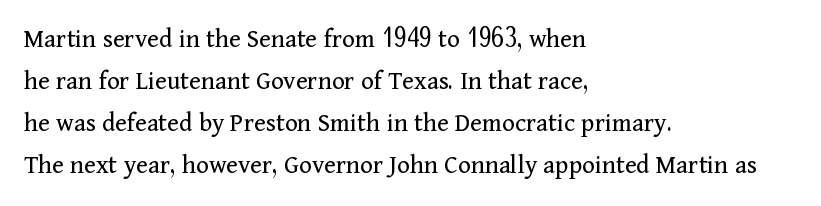
{"italic": "no", "bold": "no", "underline": "no", "align": "left", "line_spacing": "normal", "line_spacing_ratio": 1.55, "letter_spacing": "normal", "letter_spacing_em": 0.0, "glyph_px": 27}
